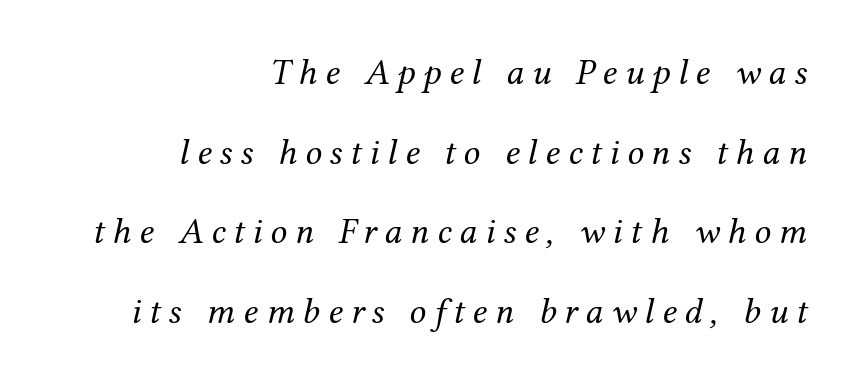
Q: Is the text bold? A: No.
Q: Is the text italic (slanted)? A: Yes, it leans right by about 12 degrees.
Q: Is the typeface a serif or a sans-serif typeface? A: Serif.
Q: Is the text underlined? A: No.
Q: How is the paragraph aligned? A: Right-aligned.
Q: Is the spacing between letters normal or unusually wide? A: Unusually wide.
Q: Is the spacing between lines tight, normal or loose? A: Loose.
Q: Width (condensed, normal, or wide)? A: Normal.
Q: Stroke contrast? A: Medium.
Q: x-height? A: Medium.
Q: Monospaced? A: No.
